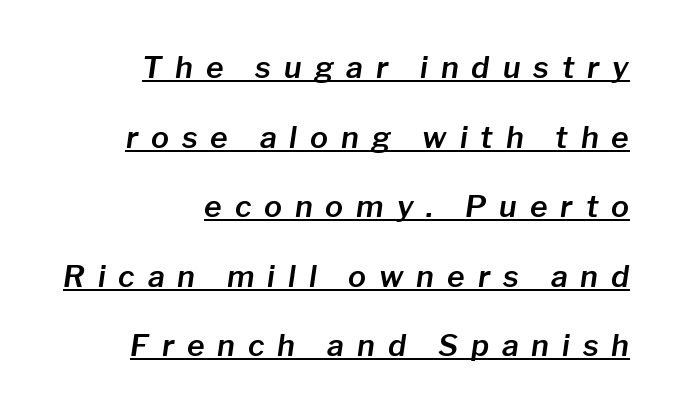
Q: Is the text italic (slanted)? A: Yes, it leans right by about 8 degrees.
Q: Is the text underlined? A: Yes.
Q: How is the paragraph aligned? A: Right-aligned.
Q: Is the spacing between letters normal or unusually wide? A: Unusually wide.
Q: Is the spacing between lines tight, normal or loose? A: Loose.
Q: Width (condensed, normal, or wide)? A: Normal.
Q: Stroke contrast? A: Low.
Q: x-height? A: Medium.
Q: Monospaced? A: No.
